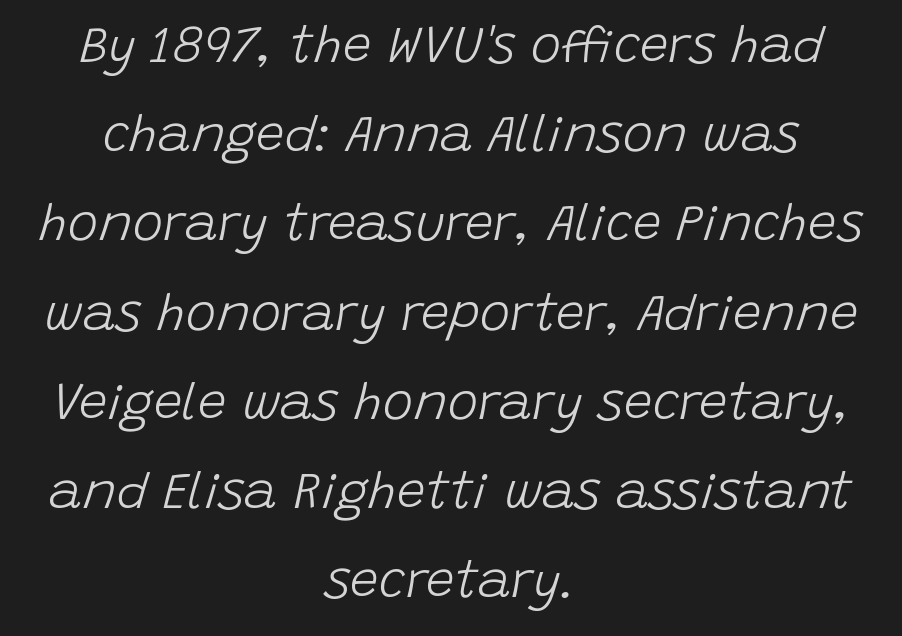
Type without underlining. Is the type slanted? Yes — the strokes lean at a clear angle. In terms of letterspacing, this is plain default setting. Proportional: the letters do not fall into vertical columns. The text block is weighted toward neither margin, spreading evenly from the middle.
